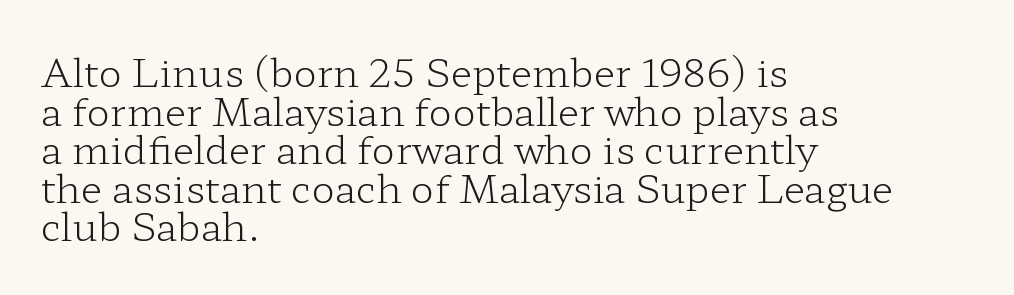
{"serif": "yes", "italic": "no", "bold": "no", "weight": "light", "width": "wide", "stroke_contrast": "low", "x_height": "medium", "monospaced": "no", "underline": "no", "align": "left", "line_spacing": "tight", "line_spacing_ratio": 0.99, "letter_spacing": "normal", "letter_spacing_em": 0.0, "glyph_px": 39}
